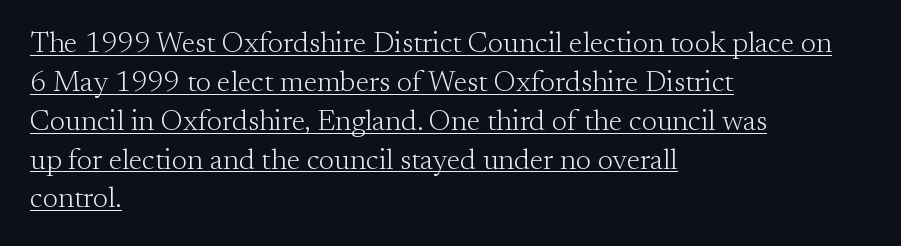
{"serif": "yes", "italic": "no", "bold": "no", "weight": "light", "width": "normal", "stroke_contrast": "medium", "x_height": "small", "monospaced": "no", "underline": "yes", "align": "left", "line_spacing": "normal", "line_spacing_ratio": 1.34, "letter_spacing": "normal", "letter_spacing_em": 0.0, "glyph_px": 29}
